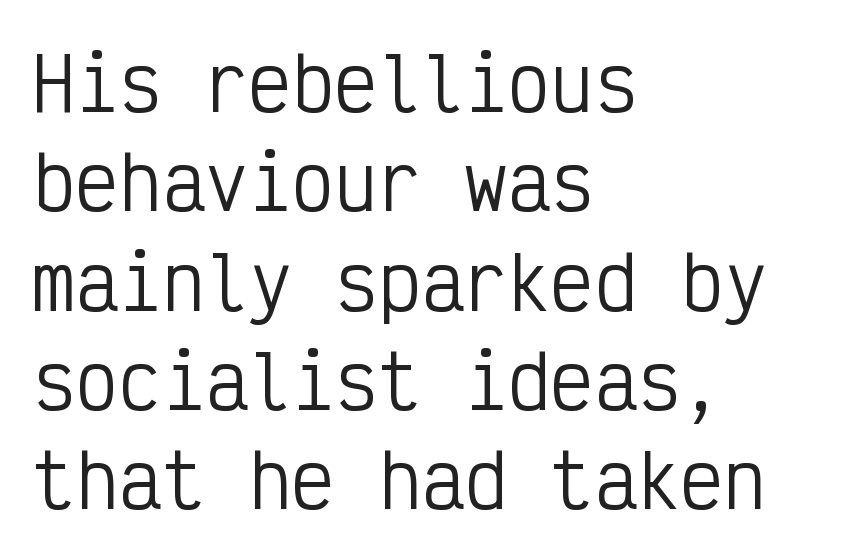
Q: Is the text bold? A: No.
Q: Is the text italic (slanted)? A: No, it is upright.
Q: Is the typeface a serif or a sans-serif typeface? A: Sans-serif.
Q: Is the text underlined? A: No.
Q: How is the paragraph aligned? A: Left-aligned.
Q: Is the spacing between letters normal or unusually wide? A: Normal.
Q: Is the spacing between lines tight, normal or loose? A: Normal.
Q: Width (condensed, normal, or wide)? A: Condensed.
Q: Stroke contrast? A: Low.
Q: x-height? A: Medium.
Q: Monospaced? A: Yes.
